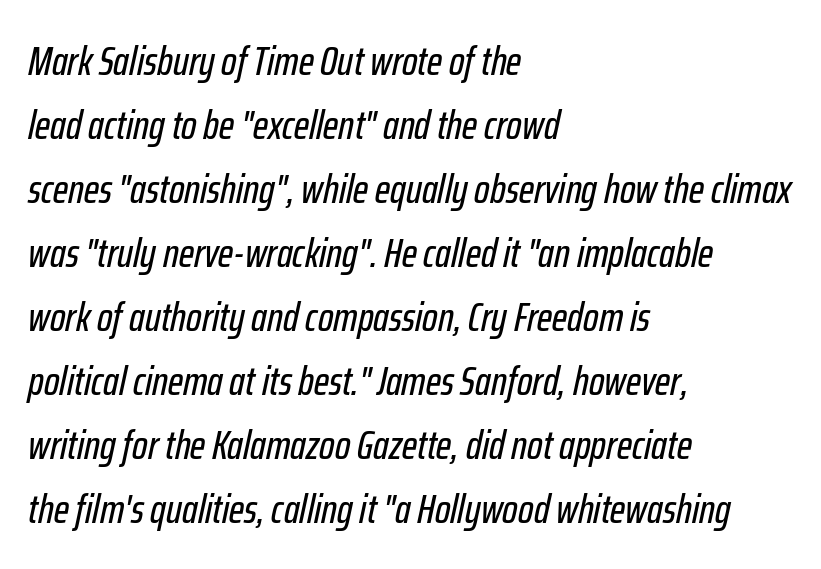
The image shows 41 px condensed type, italic (leaning right); set left-aligned, normal line spacing (1.56x), normal letter spacing, not underlined; low stroke contrast and a medium x-height.
